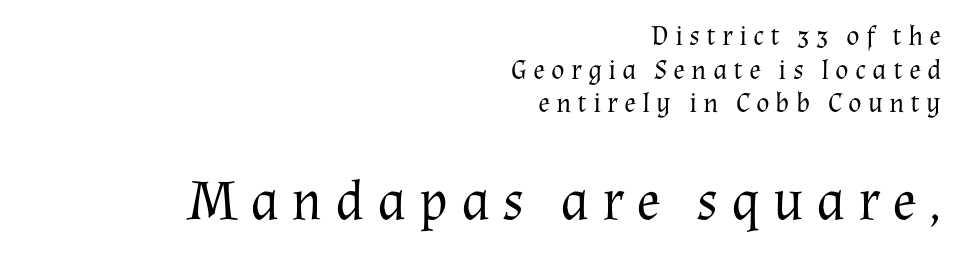
The image shows 57 px regular-weight serif type, upright; set right-aligned, line spacing 1.2x, unusually wide letter spacing (+0.22 em), not underlined; the second (bottom) block is 2.04x larger; medium stroke contrast and a medium x-height.
